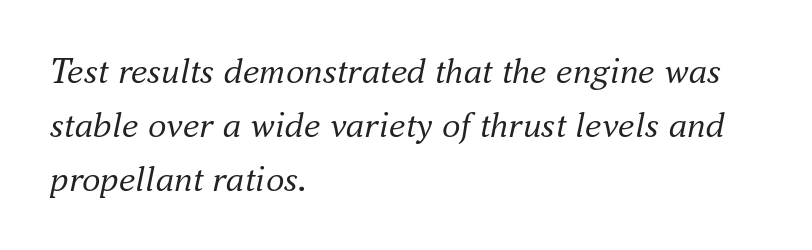
{"serif": "yes", "italic": "yes", "lean": "right", "slant_degrees": 16, "bold": "no", "weight": "regular", "width": "normal", "stroke_contrast": "medium", "x_height": "small", "monospaced": "no", "underline": "no", "align": "left", "line_spacing": "normal", "line_spacing_ratio": 1.46, "letter_spacing": "normal", "letter_spacing_em": 0.0, "glyph_px": 37}
